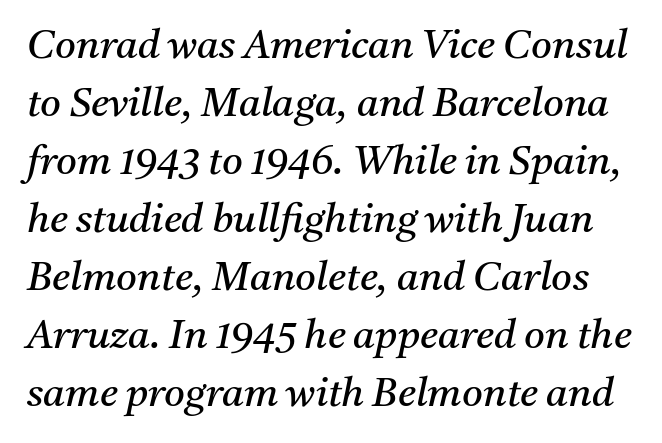
{"serif": "yes", "italic": "yes", "lean": "right", "slant_degrees": 11, "bold": "no", "weight": "regular", "width": "normal", "stroke_contrast": "medium", "x_height": "medium", "monospaced": "no", "underline": "no", "line_spacing": "normal", "line_spacing_ratio": 1.45, "letter_spacing": "normal", "letter_spacing_em": 0.0, "glyph_px": 40}
